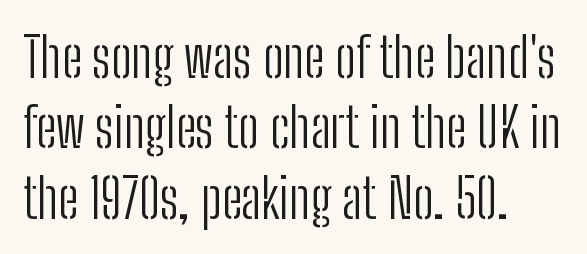
The image shows 55 px light, condensed sans-serif type, upright; set left-aligned, normal line spacing (1.28x), normal letter spacing, not underlined; low stroke contrast and a medium x-height.
